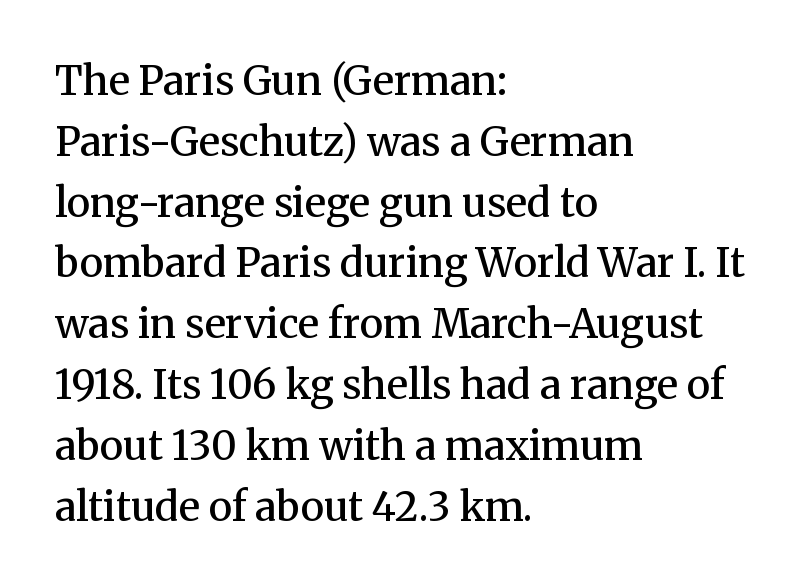
Q: Is the text bold? A: Semi-bold.
Q: Is the text italic (slanted)? A: No, it is upright.
Q: Is the typeface a serif or a sans-serif typeface? A: Serif.
Q: Is the text underlined? A: No.
Q: How is the paragraph aligned? A: Left-aligned.
Q: Is the spacing between letters normal or unusually wide? A: Normal.
Q: Is the spacing between lines tight, normal or loose? A: Normal.
Q: Width (condensed, normal, or wide)? A: Normal.
Q: Stroke contrast? A: Medium.
Q: x-height? A: Medium.
Q: Monospaced? A: No.
